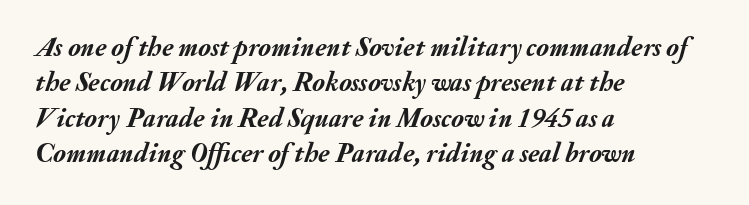
Emphasis-style slanted type is in use. Observe the ordinary spacing: letters are neighbours, not strangers. The compositor pushed each line to the left boundary. The block of text has a typical density, with ordinary space between rows. The baseline area is clear.
